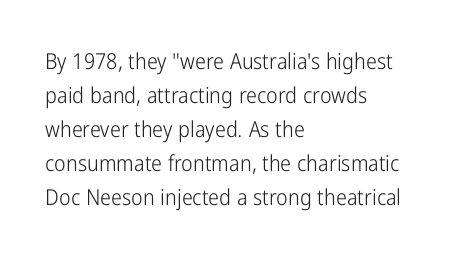
These lines stack with their left ends in a neat column. Any mark beneath the type? The region is blank. Short note: letters normally spaced. The type sits square on the baseline with zero lean.
